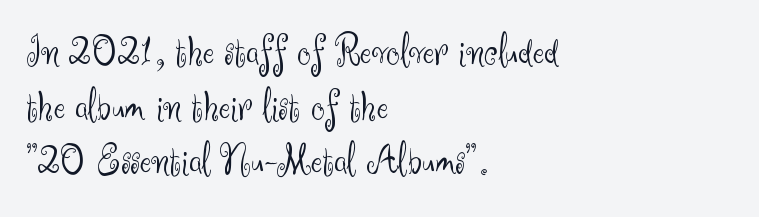
The weight tops out at a normal text grade. Successive baselines arrive at the customary interval. The area under the type is left untouched. These lines stack with their left ends in a neat column. The text was rendered using a sans face with plain stroke endings. Does extra space separate the letters? No, they use regular spacing.
